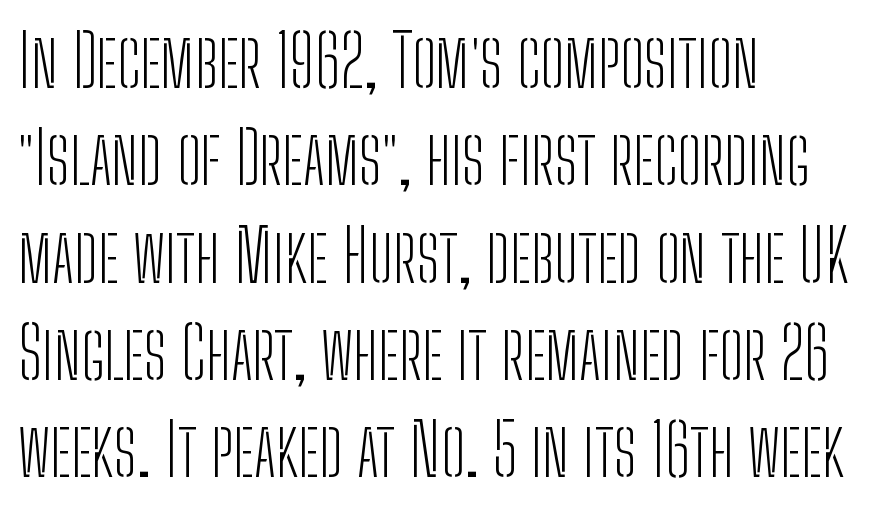
Q: Is the text bold? A: No.
Q: Is the text italic (slanted)? A: No, it is upright.
Q: Is the typeface a serif or a sans-serif typeface? A: Sans-serif.
Q: Is the text underlined? A: No.
Q: How is the paragraph aligned? A: Left-aligned.
Q: Is the spacing between letters normal or unusually wide? A: Normal.
Q: Is the spacing between lines tight, normal or loose? A: Normal.
Q: Width (condensed, normal, or wide)? A: Condensed.
Q: Stroke contrast? A: Low.
Q: x-height? A: Medium.
Q: Monospaced? A: No.
